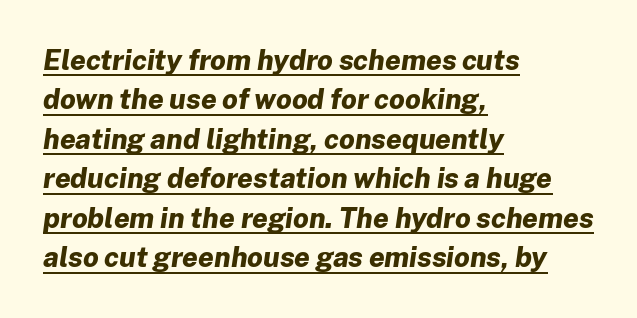
{"italic": "yes", "lean": "right", "slant_degrees": 8, "bold": "yes", "weight": "bold", "width": "normal", "stroke_contrast": "low", "x_height": "medium", "monospaced": "no", "underline": "yes", "align": "left", "line_spacing": "normal", "line_spacing_ratio": 1.41, "letter_spacing": "normal", "letter_spacing_em": 0.0, "glyph_px": 28}
